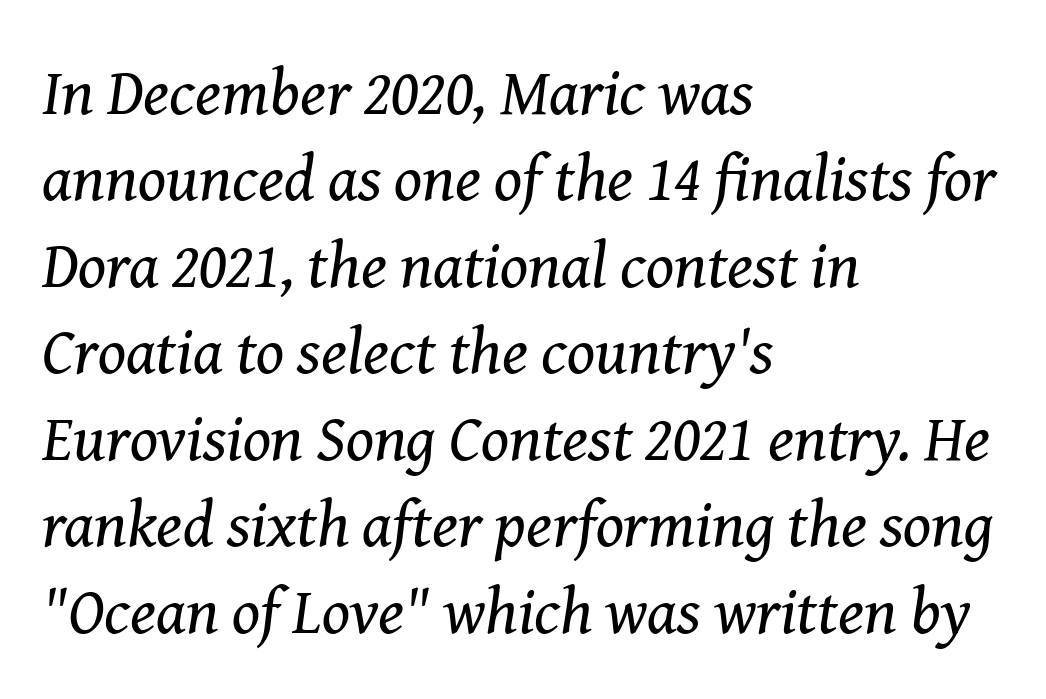
A typesetter would call this zero additional tracking. Baseline-to-baseline distance is the conventional proportion of letter height. The letters advance in unequal steps, a hallmark of proportional type. The letters look calm and open, with moderate or lighter stems. The words here are not underlined. These lines are set flush left with a ragged right edge.
